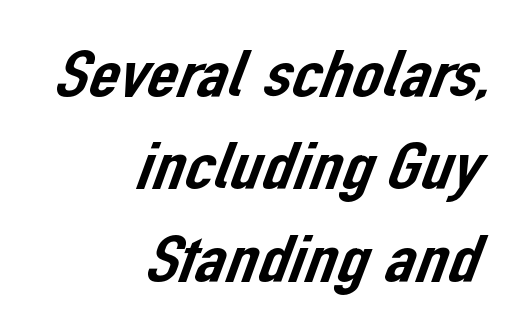
Q: Is the typeface a serif or a sans-serif typeface? A: Sans-serif.
Q: Is the text underlined? A: No.
Q: How is the paragraph aligned? A: Right-aligned.
Q: Is the spacing between letters normal or unusually wide? A: Normal.
Q: Is the spacing between lines tight, normal or loose? A: Normal.
Q: Width (condensed, normal, or wide)? A: Normal.
Q: Stroke contrast? A: Low.
Q: x-height? A: Medium.
Q: Monospaced? A: No.
